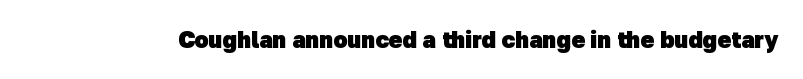
The image shows 23 px bold type; set normal letter spacing, not underlined.
